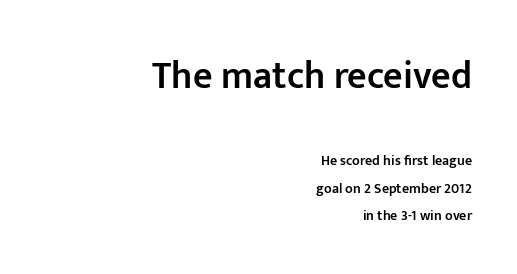
Honestly, the rows look like they've been pulled way apart. Unmarked baselines from the first word to the last. This is roman type, the default non-slanted kind. What weight is shown? A semibold, between regular and bold. Size contrast runs from large at the top to small at the bottom. Casual observation: everything's shoved over to the right.
